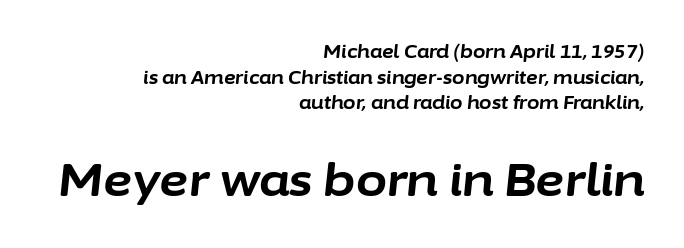
The passage shown is not underscored anywhere. Note: smaller setting up top, larger setting below. Thick stems and heavy bowls — unmistakably bold. This sample uses plain, unmodified letter spacing. One glance says typical: line gaps are just what's usual. Every character sits at an angle, as italics do.
